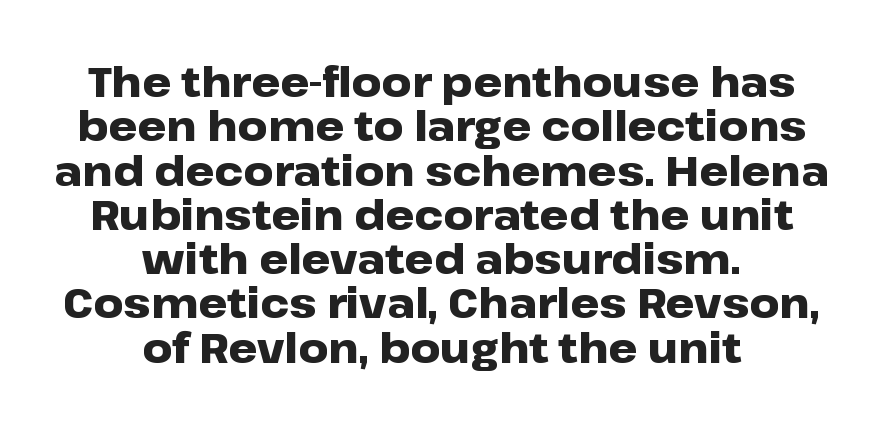
{"serif": "no", "italic": "no", "bold": "yes", "weight": "heavy", "width": "wide", "stroke_contrast": "low", "x_height": "medium", "monospaced": "no", "underline": "no", "align": "center", "line_spacing": "tight", "line_spacing_ratio": 1.08, "letter_spacing": "normal", "letter_spacing_em": 0.0, "glyph_px": 41}
